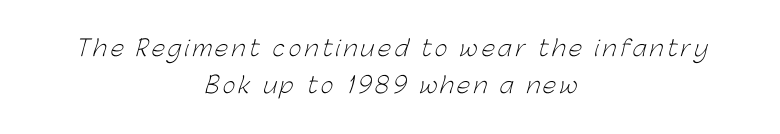
{"bold": "no", "underline": "no", "align": "center", "line_spacing": "normal", "line_spacing_ratio": 1.69, "glyph_px": 22}
